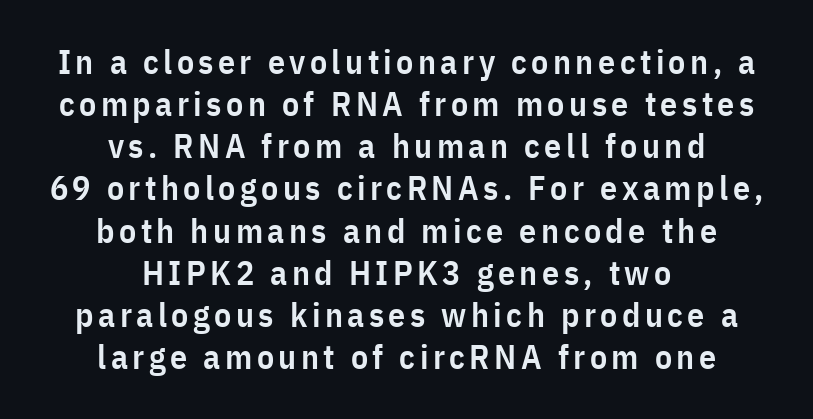
The type family on display is of the sans-serif kind. Anything drawn beneath the words? Only blank space. Italic? Not at all — the glyphs are vertical. Think of a printed novel: that variable character pitch is what you see here.
